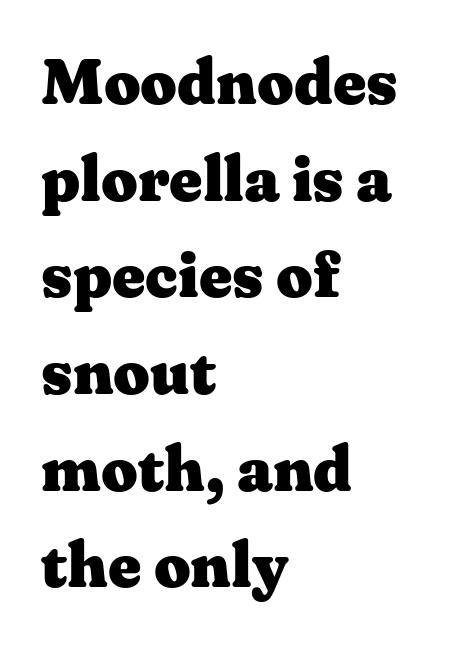
Q: Is the text bold? A: Yes.
Q: Is the text italic (slanted)? A: No, it is upright.
Q: Is the typeface a serif or a sans-serif typeface? A: Serif.
Q: Is the text underlined? A: No.
Q: How is the paragraph aligned? A: Left-aligned.
Q: Is the spacing between letters normal or unusually wide? A: Normal.
Q: Is the spacing between lines tight, normal or loose? A: Normal.
Q: Width (condensed, normal, or wide)? A: Wide.
Q: Stroke contrast? A: Medium.
Q: x-height? A: Medium.
Q: Monospaced? A: No.
